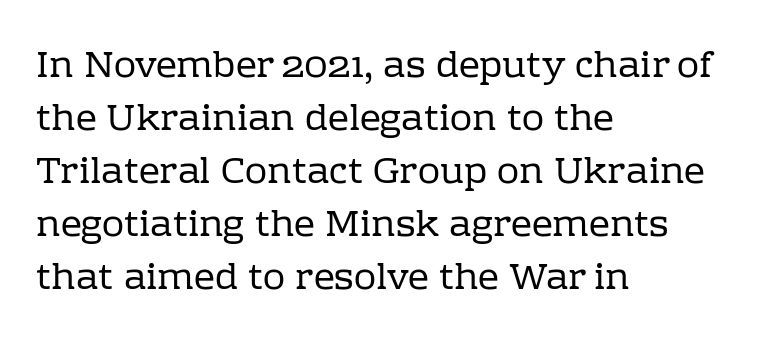
Q: Is the text bold? A: No.
Q: Is the text italic (slanted)? A: No, it is upright.
Q: Is the typeface a serif or a sans-serif typeface? A: Serif.
Q: Is the text underlined? A: No.
Q: How is the paragraph aligned? A: Left-aligned.
Q: Is the spacing between letters normal or unusually wide? A: Normal.
Q: Is the spacing between lines tight, normal or loose? A: Normal.
Q: Width (condensed, normal, or wide)? A: Normal.
Q: Stroke contrast? A: Low.
Q: x-height? A: Medium.
Q: Monospaced? A: No.
